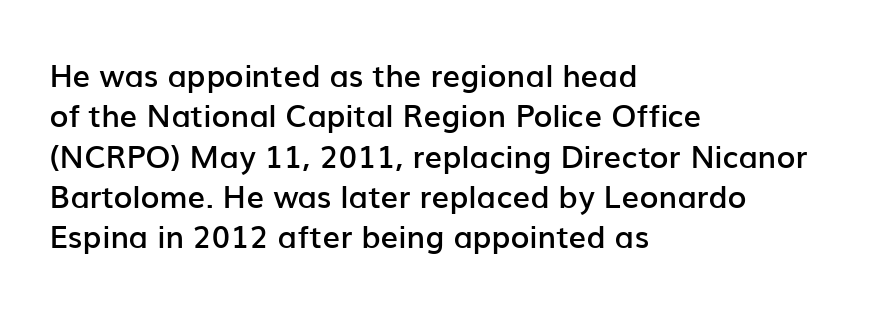
Q: Is the text bold? A: Semi-bold.
Q: Is the text italic (slanted)? A: No, it is upright.
Q: Is the typeface a serif or a sans-serif typeface? A: Sans-serif.
Q: Is the text underlined? A: No.
Q: How is the paragraph aligned? A: Left-aligned.
Q: Is the spacing between letters normal or unusually wide? A: Normal.
Q: Is the spacing between lines tight, normal or loose? A: Normal.
Q: Width (condensed, normal, or wide)? A: Normal.
Q: Stroke contrast? A: Low.
Q: x-height? A: Medium.
Q: Monospaced? A: No.
